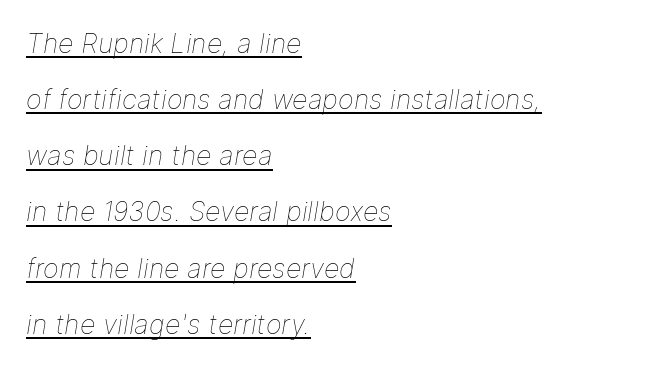
Q: Is the text bold? A: No.
Q: Is the text italic (slanted)? A: Yes, it leans right by about 9 degrees.
Q: Is the text underlined? A: Yes.
Q: How is the paragraph aligned? A: Left-aligned.
Q: Is the spacing between letters normal or unusually wide? A: Normal.
Q: Is the spacing between lines tight, normal or loose? A: Loose.
